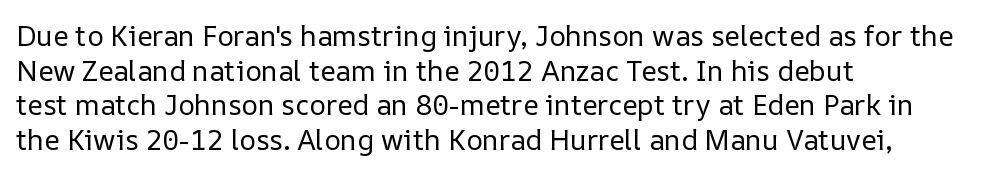
The specimen omits any rule beneath the text block's lines. Letter spacing: default. Each stroke keeps to a modest, everyday thickness or less. The passage is arranged the way most books set body copy — flush left. Unlike italic type, these characters show no tilt at all.
